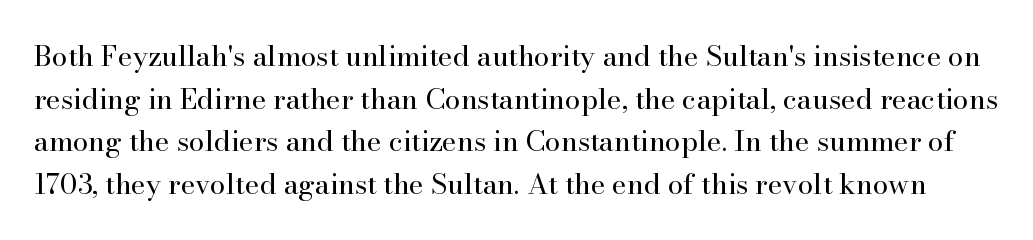
The passage shown is not underscored anywhere. What stands out about the letter spacing? Nothing — it is the standard amount. The letters stand upright; this is a roman face. The space between consecutive lines is moderate. The face used here is seriffed, in the tradition of book romans.
